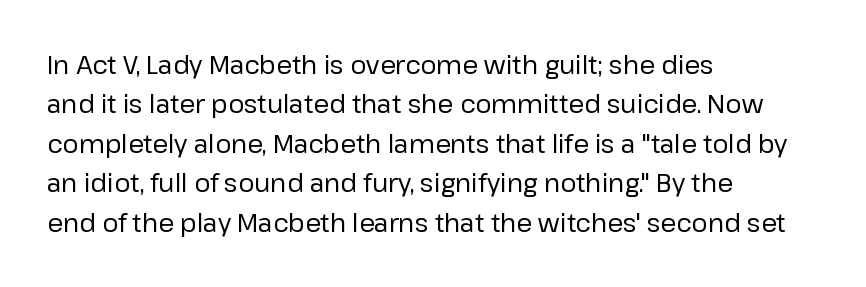
{"italic": "no", "bold": "no", "underline": "no", "align": "left", "line_spacing": "normal", "line_spacing_ratio": 1.58, "letter_spacing": "normal", "letter_spacing_em": 0.0, "glyph_px": 25}
